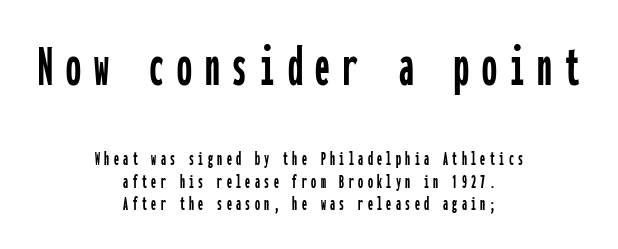
Q: Is the text italic (slanted)? A: No, it is upright.
Q: Is the typeface a serif or a sans-serif typeface? A: Sans-serif.
Q: Is the text underlined? A: No.
Q: How is the paragraph aligned? A: Centered.
Q: Is the spacing between letters normal or unusually wide? A: Unusually wide.
Q: Is the spacing between lines tight, normal or loose? A: Tight.
Q: Which block of text is set in a larger size, the first (top) or the second (bottom)? A: The first (top) one.
Q: Width (condensed, normal, or wide)? A: Condensed.
Q: Stroke contrast? A: Low.
Q: x-height? A: Medium.
Q: Monospaced? A: Yes.
